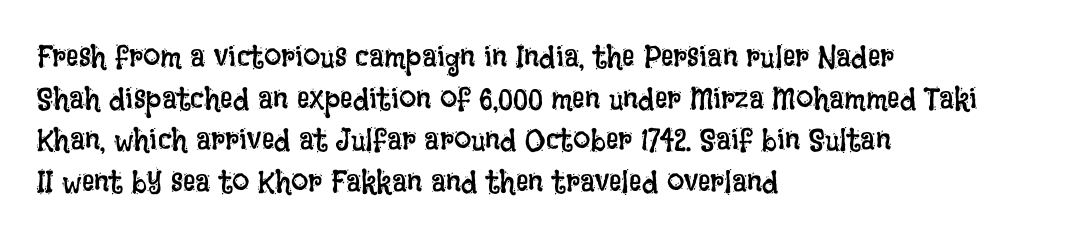
Q: Is the text bold? A: No.
Q: Is the text italic (slanted)? A: No, it is upright.
Q: Is the text underlined? A: No.
Q: How is the paragraph aligned? A: Left-aligned.
Q: Is the spacing between letters normal or unusually wide? A: Normal.
Q: Is the spacing between lines tight, normal or loose? A: Normal.
Q: Width (condensed, normal, or wide)? A: Condensed.
Q: Stroke contrast? A: Low.
Q: x-height? A: Large.
Q: Monospaced? A: No.
